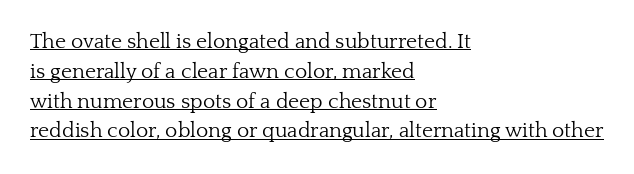
The image shows 21 px text type, upright; set left-aligned, normal line spacing (1.42x), normal letter spacing, underlined.
